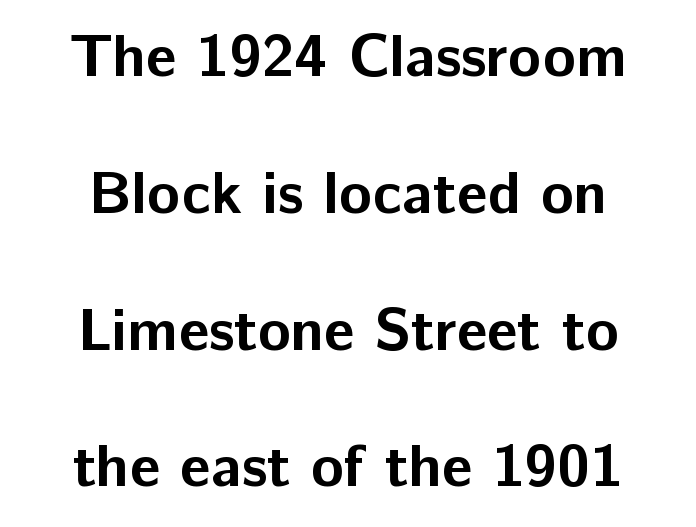
{"serif": "no", "italic": "no", "bold": "yes", "weight": "bold", "width": "normal", "stroke_contrast": "low", "x_height": "medium", "monospaced": "no", "underline": "no", "align": "center", "line_spacing": "loose", "line_spacing_ratio": 2.28, "letter_spacing": "normal", "letter_spacing_em": 0.0, "glyph_px": 60}
